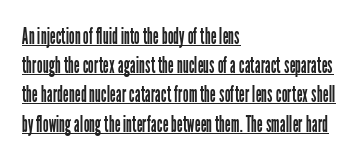
The image shows 23 px text type, upright; set left-aligned, normal line spacing (1.27x), normal letter spacing, underlined.
